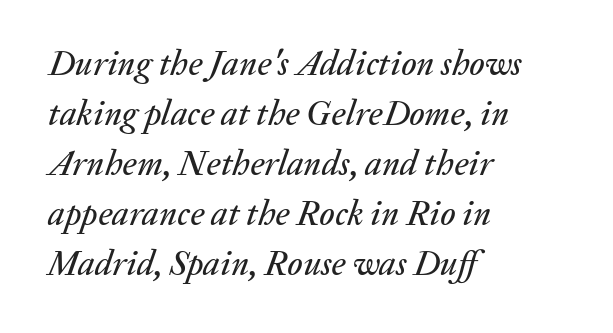
{"italic": "yes", "lean": "right", "slant_degrees": 20, "width": "normal", "stroke_contrast": "medium", "x_height": "medium", "monospaced": "no", "underline": "no", "align": "left", "line_spacing": "normal", "line_spacing_ratio": 1.43, "letter_spacing": "normal", "letter_spacing_em": 0.0, "glyph_px": 35}
